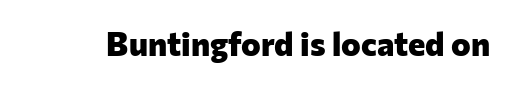
{"serif": "no", "italic": "no", "bold": "yes", "weight": "heavy", "width": "normal", "stroke_contrast": "low", "x_height": "medium", "monospaced": "no", "underline": "no", "letter_spacing": "normal", "letter_spacing_em": 0.0, "glyph_px": 33}
